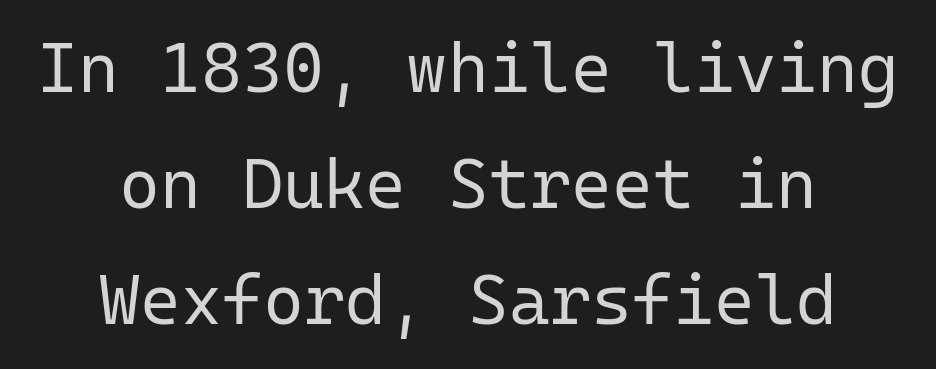
The image shows 70 px regular-weight sans-serif type, upright, monospaced; set centered, normal line spacing (1.66x), normal letter spacing, not underlined; low stroke contrast and a medium x-height.
